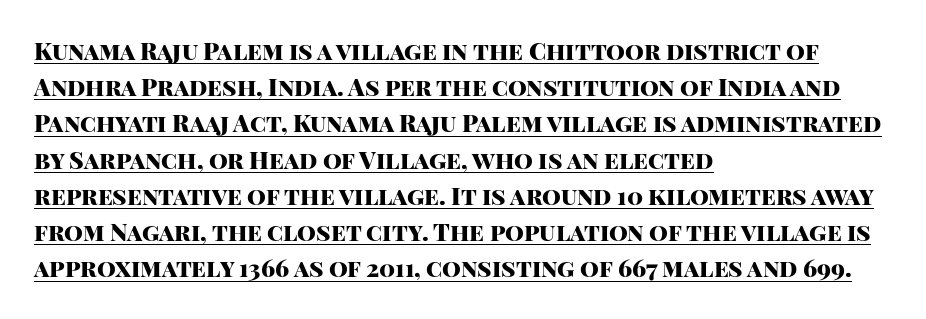
The image shows 24 px bold type, upright; set left-aligned, normal line spacing (1.51x), normal letter spacing, underlined.
